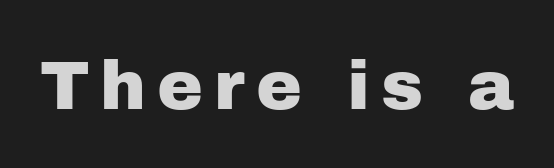
Q: Is the text italic (slanted)? A: No, it is upright.
Q: Is the typeface a serif or a sans-serif typeface? A: Sans-serif.
Q: Is the text underlined? A: No.
Q: Width (condensed, normal, or wide)? A: Normal.
Q: Stroke contrast? A: Low.
Q: x-height? A: Medium.
Q: Monospaced? A: No.
